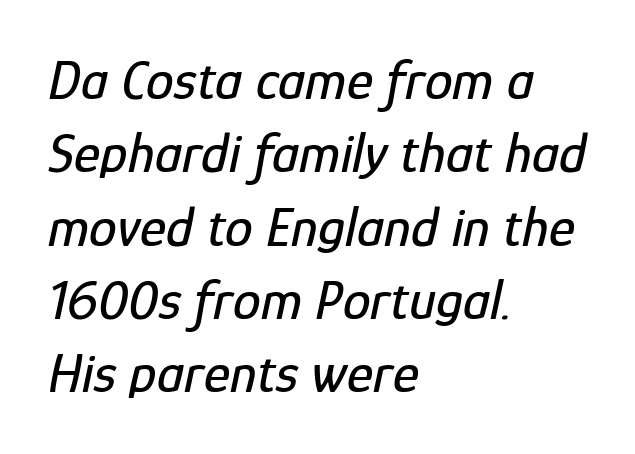
{"italic": "yes", "lean": "right", "slant_degrees": 12, "width": "condensed", "stroke_contrast": "low", "x_height": "medium", "monospaced": "no", "underline": "no", "align": "left", "line_spacing": "normal", "line_spacing_ratio": 1.31, "letter_spacing": "normal", "letter_spacing_em": 0.0, "glyph_px": 56}
